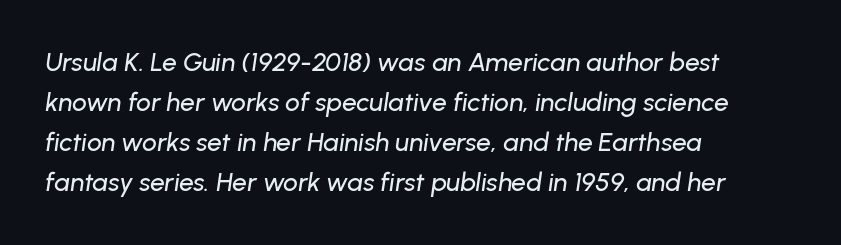
{"italic": "yes", "lean": "right", "slant_degrees": 8, "underline": "no", "align": "left", "line_spacing": "normal", "line_spacing_ratio": 1.54, "letter_spacing": "normal", "letter_spacing_em": 0.0, "glyph_px": 26}
